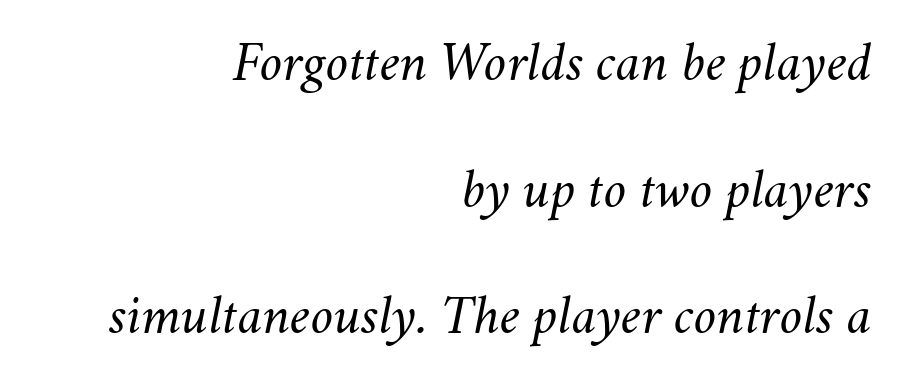
The image shows 57 px light type, italic (leaning right); set right-aligned, loose line spacing (2.22x), normal letter spacing, not underlined; medium stroke contrast and a small x-height.
